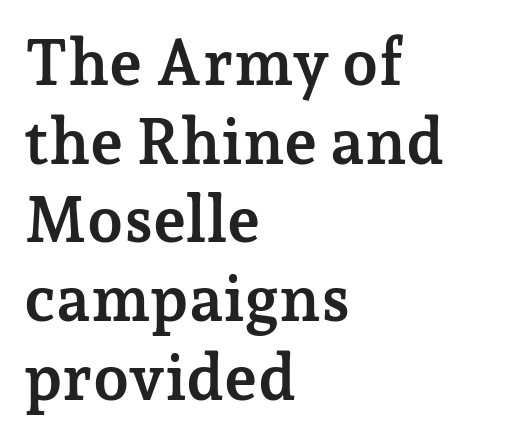
{"serif": "yes", "italic": "no", "bold": "yes", "weight": "semibold", "width": "normal", "stroke_contrast": "low", "x_height": "medium", "monospaced": "no", "underline": "no", "align": "left", "line_spacing_ratio": 1.23, "letter_spacing": "normal", "letter_spacing_em": 0.0, "glyph_px": 64}
